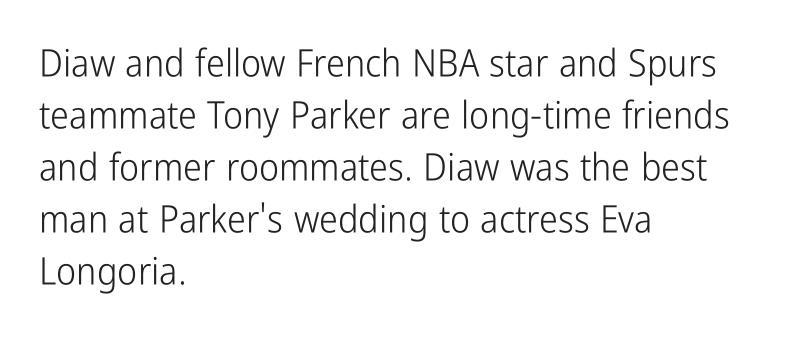
Is the type heavy? It reads as light-to-regular instead. These lines are rendered in a variable-pitch font. To sum up the face: it is a sans, with no serifs. Every row of glyphs begins at an identical x-position on the left.
